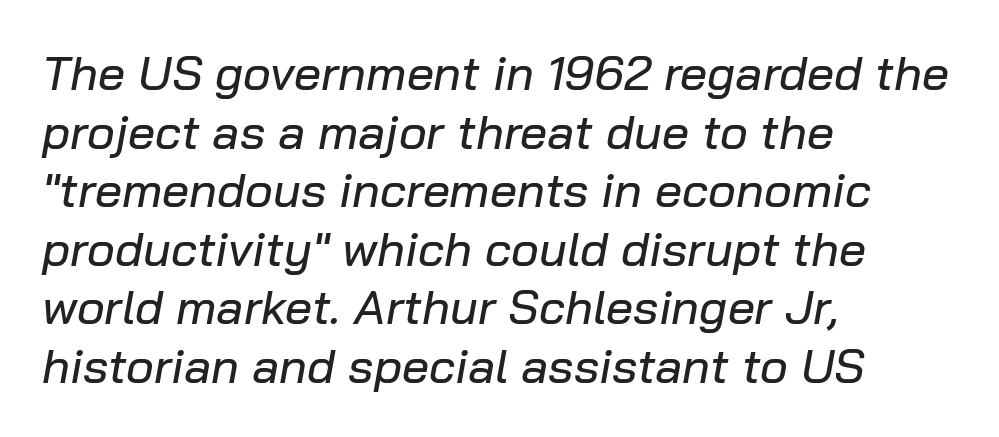
{"italic": "yes", "lean": "right", "slant_degrees": 10, "width": "normal", "stroke_contrast": "low", "x_height": "medium", "monospaced": "no", "underline": "no", "align": "left", "line_spacing_ratio": 1.22, "letter_spacing": "normal", "letter_spacing_em": 0.0, "glyph_px": 48}
